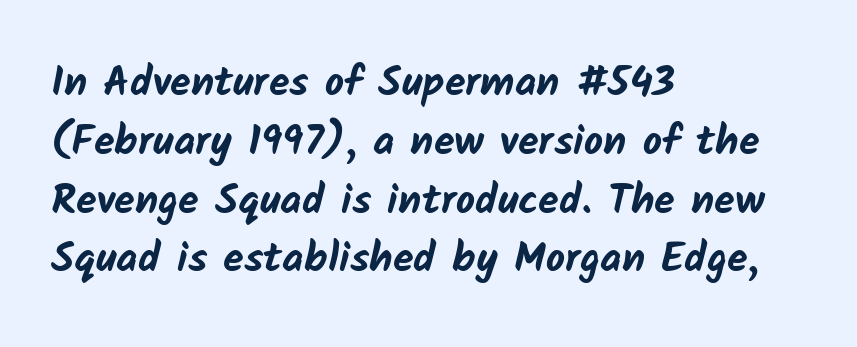
Q: Is the text bold? A: Yes.
Q: Is the typeface a serif or a sans-serif typeface? A: Sans-serif.
Q: Is the text underlined? A: No.
Q: How is the paragraph aligned? A: Left-aligned.
Q: Is the spacing between letters normal or unusually wide? A: Normal.
Q: Is the spacing between lines tight, normal or loose? A: Normal.
Q: Width (condensed, normal, or wide)? A: Normal.
Q: Stroke contrast? A: Low.
Q: x-height? A: Medium.
Q: Monospaced? A: No.
